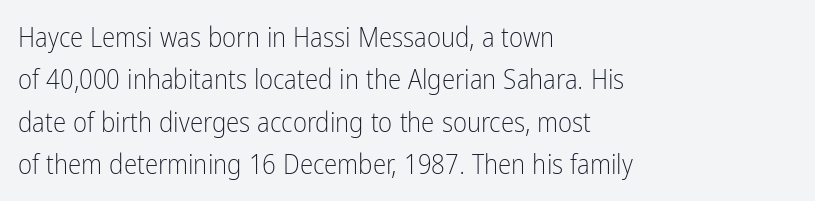
The image shows 27 px text type, upright; set left-aligned, normal line spacing (1.57x), normal letter spacing, not underlined.
